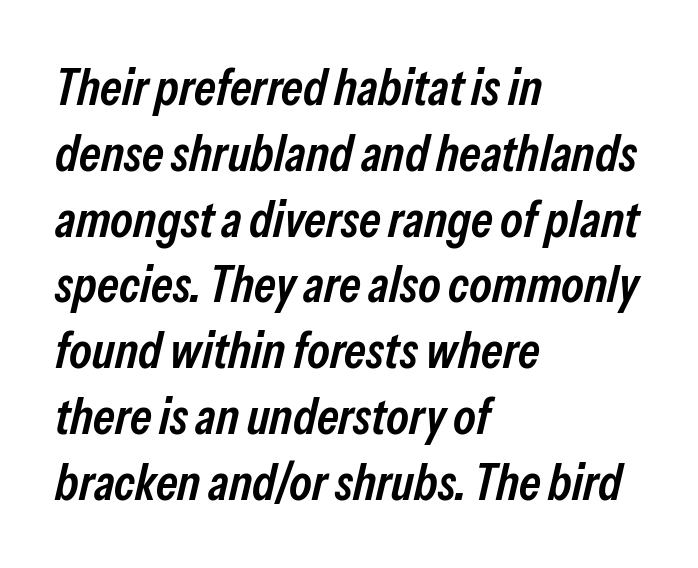
Designer's note — italics engaged. Beneath every word, the page is bare. The face used here is proportionally spaced, like ordinary book or web type. Which margin do the lines hug? The left one — the right edge is uneven. Weight: semibold (demi).
